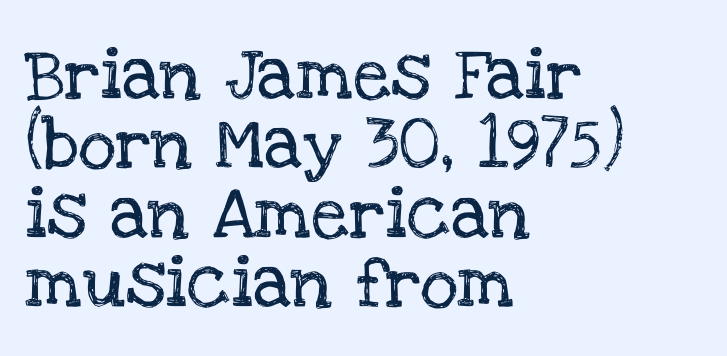
Q: Is the text italic (slanted)? A: No, it is upright.
Q: Is the typeface a serif or a sans-serif typeface? A: Serif.
Q: Is the text underlined? A: No.
Q: How is the paragraph aligned? A: Left-aligned.
Q: Is the spacing between letters normal or unusually wide? A: Normal.
Q: Is the spacing between lines tight, normal or loose? A: Normal.
Q: Width (condensed, normal, or wide)? A: Normal.
Q: Stroke contrast? A: Low.
Q: x-height? A: Large.
Q: Monospaced? A: No.
